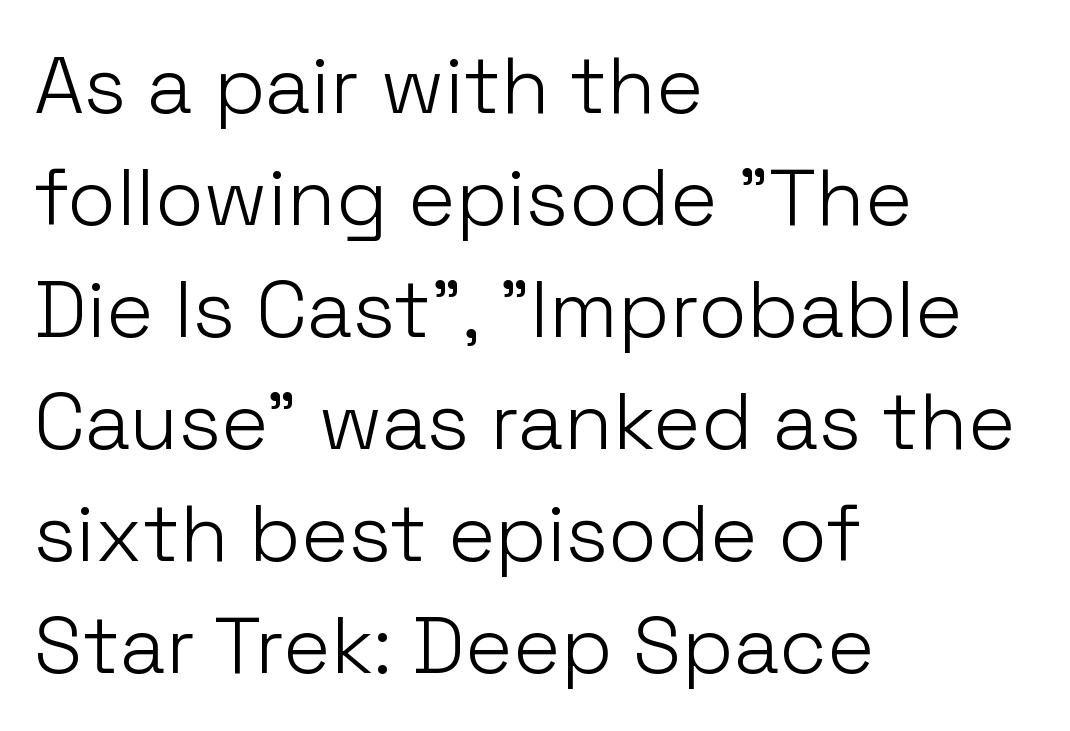
Q: Is the text bold? A: No.
Q: Is the text italic (slanted)? A: No, it is upright.
Q: Is the typeface a serif or a sans-serif typeface? A: Sans-serif.
Q: Is the text underlined? A: No.
Q: How is the paragraph aligned? A: Left-aligned.
Q: Is the spacing between letters normal or unusually wide? A: Normal.
Q: Is the spacing between lines tight, normal or loose? A: Normal.
Q: Width (condensed, normal, or wide)? A: Normal.
Q: Stroke contrast? A: Low.
Q: x-height? A: Medium.
Q: Monospaced? A: No.
